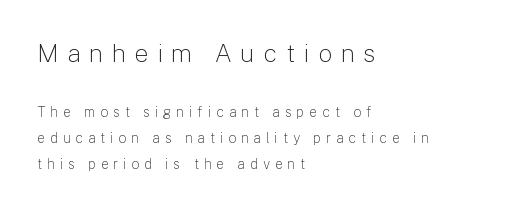
Stem width sits at or under what a default text font uses. Display-style spreading of the glyphs; the letterfit is very open. Decoration check: the copy has no underline. Which chunk is bigger? The first one — the top block dwarfs the bottom.
